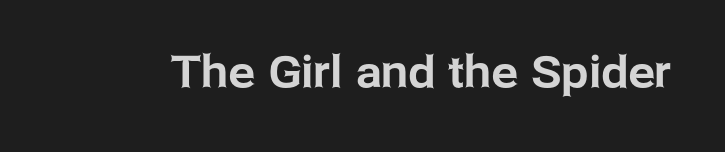
Q: Is the text italic (slanted)? A: No, it is upright.
Q: Is the typeface a serif or a sans-serif typeface? A: Sans-serif.
Q: Is the text underlined? A: No.
Q: Is the spacing between letters normal or unusually wide? A: Normal.
Q: Width (condensed, normal, or wide)? A: Normal.
Q: Stroke contrast? A: Low.
Q: x-height? A: Medium.
Q: Monospaced? A: No.
